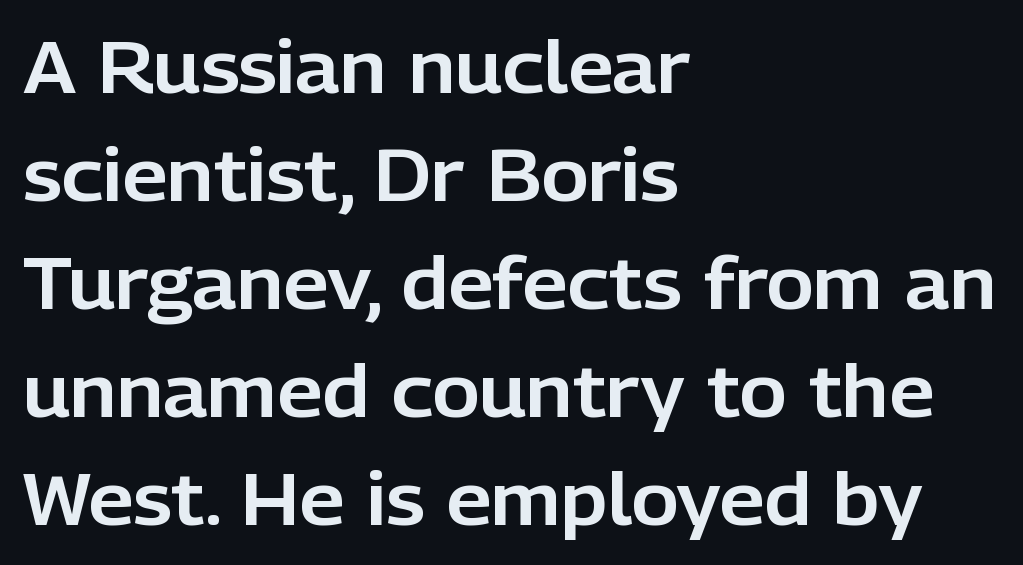
{"serif": "no", "italic": "no", "width": "normal", "stroke_contrast": "low", "x_height": "medium", "monospaced": "no", "underline": "no", "align": "left", "line_spacing": "normal", "line_spacing_ratio": 1.5, "letter_spacing": "normal", "letter_spacing_em": 0.0, "glyph_px": 72}
